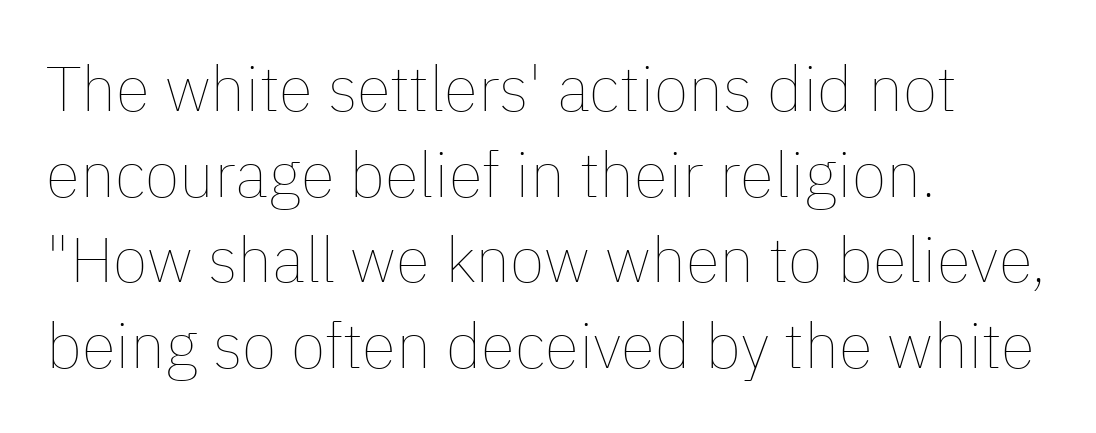
Stroke mass is kept to a normal reading level or below. Observe the ordinary spacing: letters are neighbours, not strangers. Summary of vertical rhythm: regular, with standard interline spacing. The rendering uses natural spacing where letterforms have individual widths. In terms of posture, this sample is upright.
